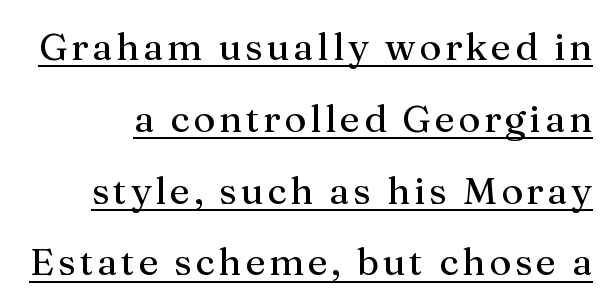
{"serif": "yes", "italic": "no", "bold": "no", "weight": "regular", "width": "normal", "stroke_contrast": "medium", "x_height": "medium", "monospaced": "no", "underline": "yes", "line_spacing_ratio": 1.89, "glyph_px": 38}
